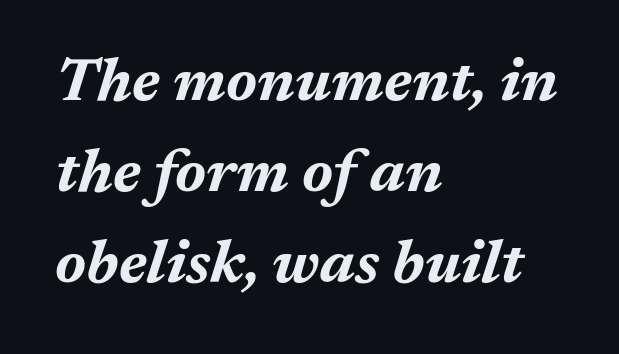
The letters advance in unequal steps, a hallmark of proportional type. The letters are slanted; this is an italic face. Weight check: bold — yes, fully. No extra tracking has been applied to these lines. The baseline area is clear. The lines sit at an ordinary, default distance from one another.
